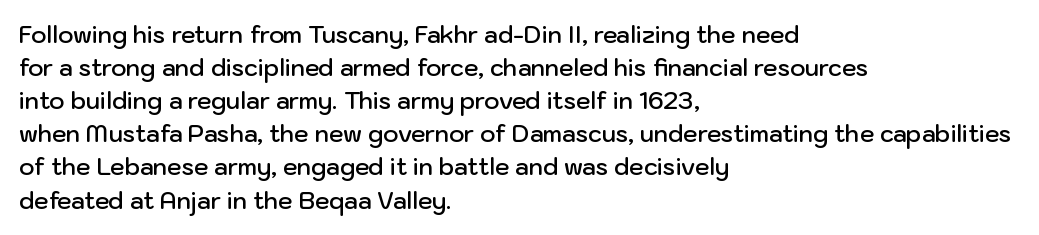
The image shows 23 px text type, upright; set left-aligned, normal line spacing (1.44x), normal letter spacing, not underlined.
